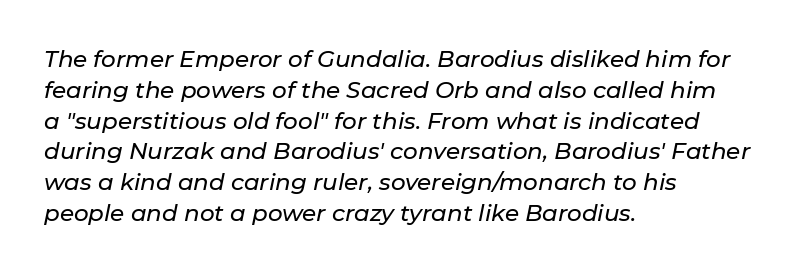
The image shows 23 px text type, italic (leaning right); set left-aligned, normal line spacing (1.34x), normal letter spacing, not underlined.
